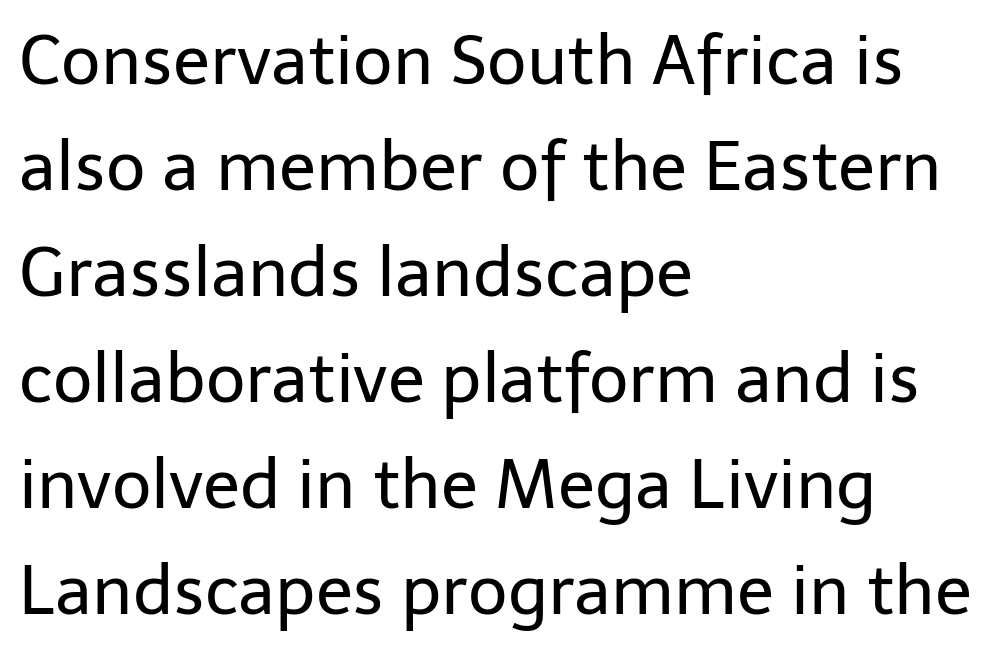
{"serif": "no", "italic": "no", "bold": "no", "weight": "regular", "width": "normal", "stroke_contrast": "low", "x_height": "medium", "monospaced": "no", "underline": "no", "align": "left", "line_spacing": "normal", "line_spacing_ratio": 1.56, "letter_spacing": "normal", "letter_spacing_em": 0.0, "glyph_px": 68}
